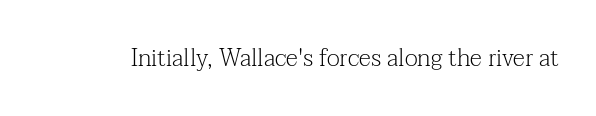
Only glyphs here, with clear space below each row. Notice how the stems are strictly vertical — no italics here. Between one letter and the next there's only the usual sliver of space. Is this a heavy cut? Hardly; it is regular or lighter.
